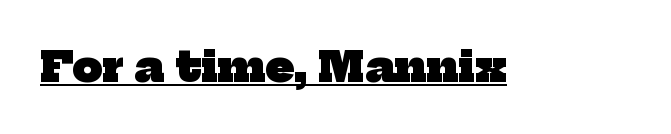
The image shows 42 px heavy serif type; set normal letter spacing, underlined; low stroke contrast and a medium x-height.
